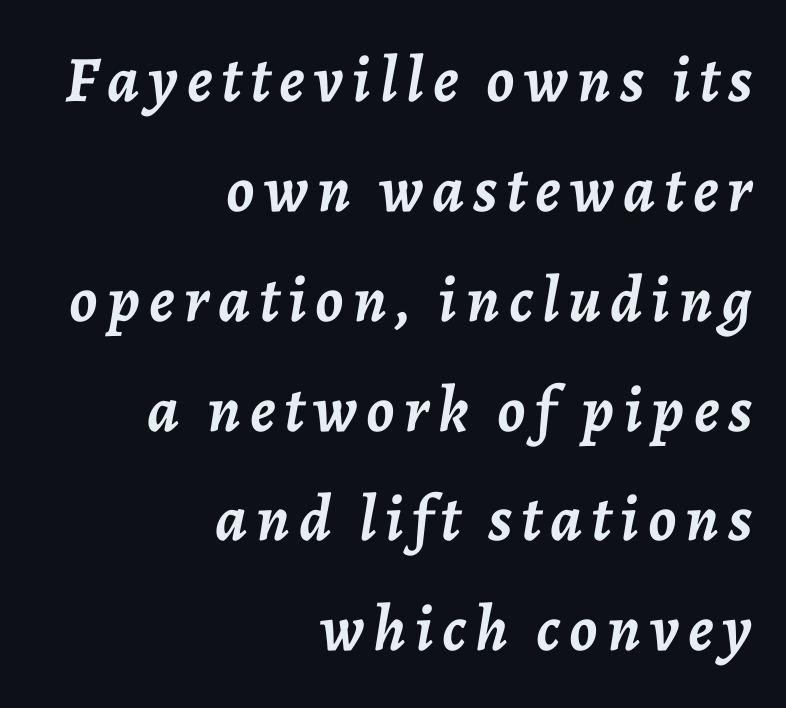
The image shows 65 px semibold type, italic (leaning right); set right-aligned, normal line spacing (1.69x), not underlined; low stroke contrast and a medium x-height.
